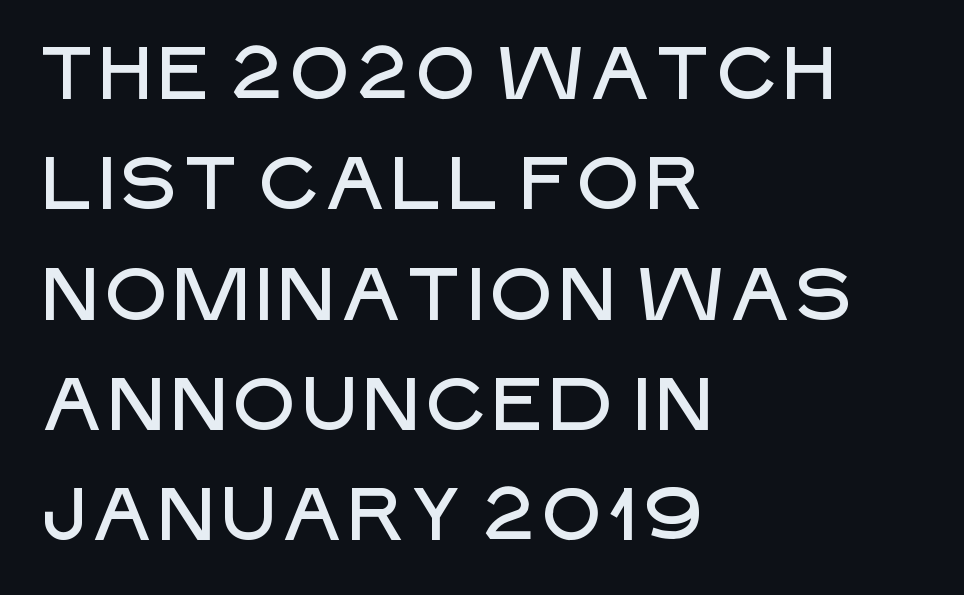
Q: Is the text italic (slanted)? A: No, it is upright.
Q: Is the typeface a serif or a sans-serif typeface? A: Sans-serif.
Q: Is the text underlined? A: No.
Q: How is the paragraph aligned? A: Left-aligned.
Q: Is the spacing between letters normal or unusually wide? A: Normal.
Q: Is the spacing between lines tight, normal or loose? A: Normal.
Q: Width (condensed, normal, or wide)? A: Normal.
Q: Stroke contrast? A: Low.
Q: x-height? A: Large.
Q: Monospaced? A: No.
